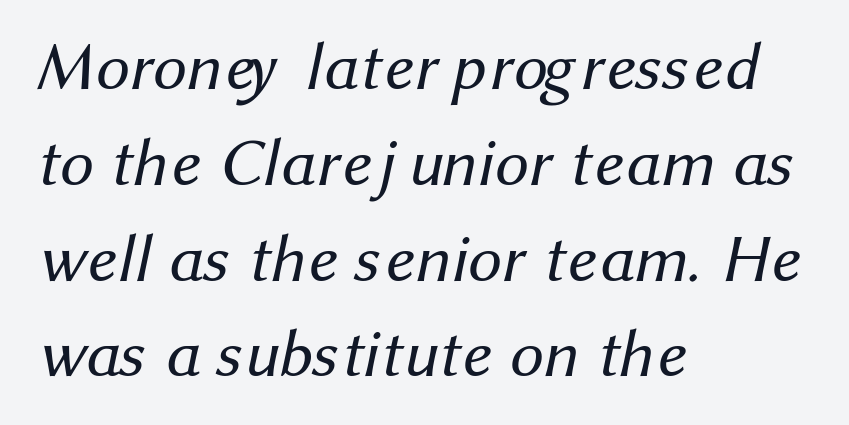
The image shows 67 px regular-weight sans-serif type; set left-aligned, normal line spacing (1.43x), normal letter spacing, not underlined; medium stroke contrast and a medium x-height.
